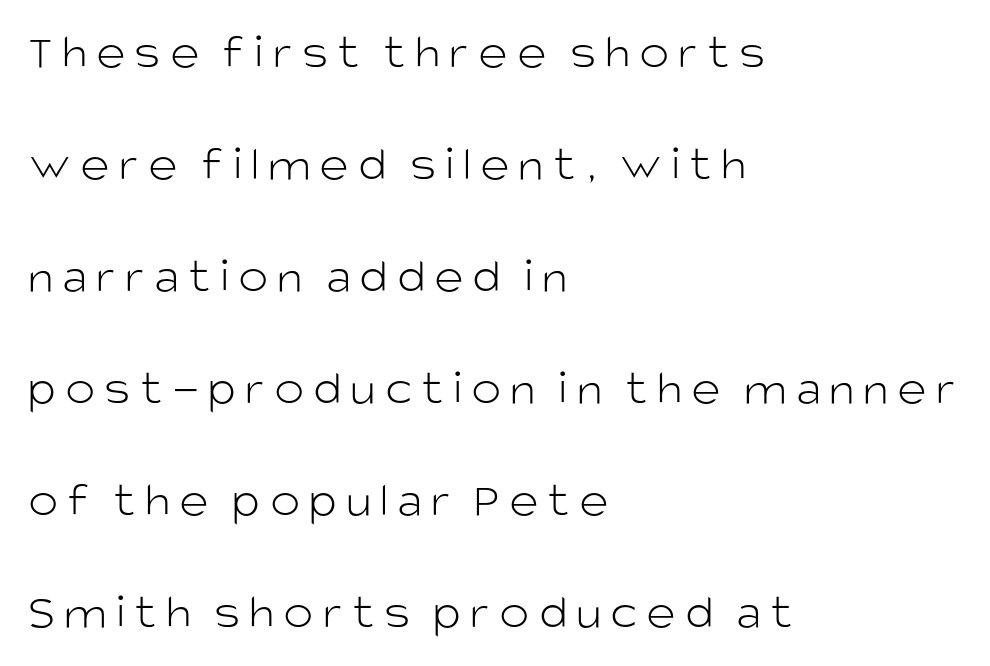
The image shows 50 px light sans-serif type, upright; set left-aligned, loose line spacing (2.24x), not underlined; low stroke contrast and a large x-height.
